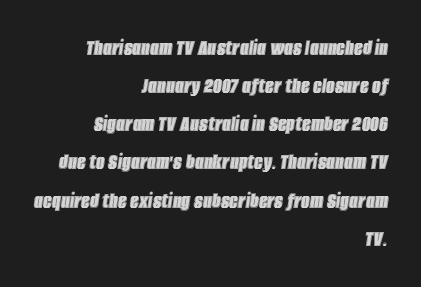
The image shows 24 px text type, italic (leaning right); set right-aligned, normal line spacing (1.59x), normal letter spacing, not underlined.
